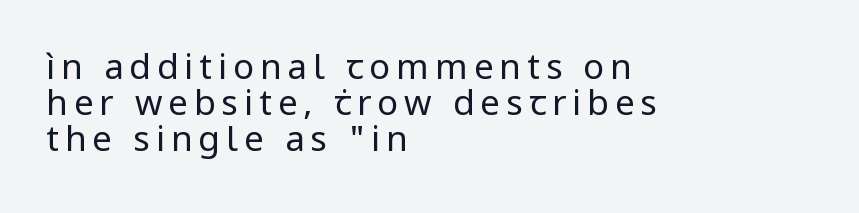
{"serif": "no", "italic": "no", "bold": "no", "weight": "regular", "width": "normal", "stroke_contrast": "low", "x_height": "medium", "monospaced": "no", "underline": "no", "align": "left", "line_spacing": "tight", "line_spacing_ratio": 1.03, "glyph_px": 35}
